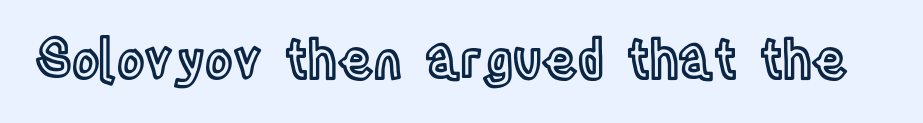
Q: Is the text italic (slanted)? A: No, it is upright.
Q: Is the text underlined? A: No.
Q: Is the spacing between letters normal or unusually wide? A: Normal.
Q: Width (condensed, normal, or wide)? A: Condensed.
Q: x-height? A: Large.
Q: Monospaced? A: No.
